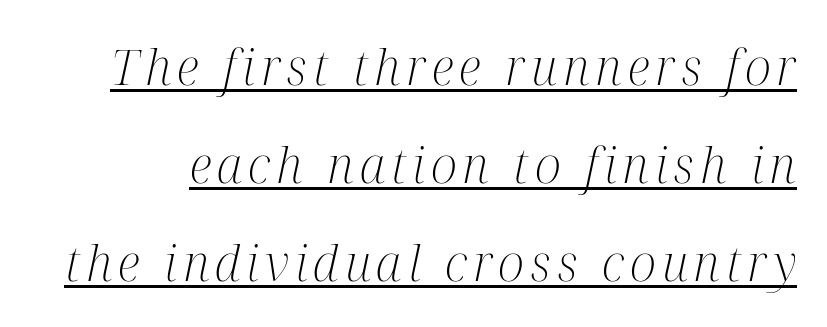
{"serif": "yes", "italic": "yes", "lean": "right", "slant_degrees": 12, "bold": "no", "weight": "light", "width": "condensed", "stroke_contrast": "medium", "x_height": "medium", "monospaced": "no", "underline": "yes", "line_spacing": "loose", "line_spacing_ratio": 1.96, "glyph_px": 50}
